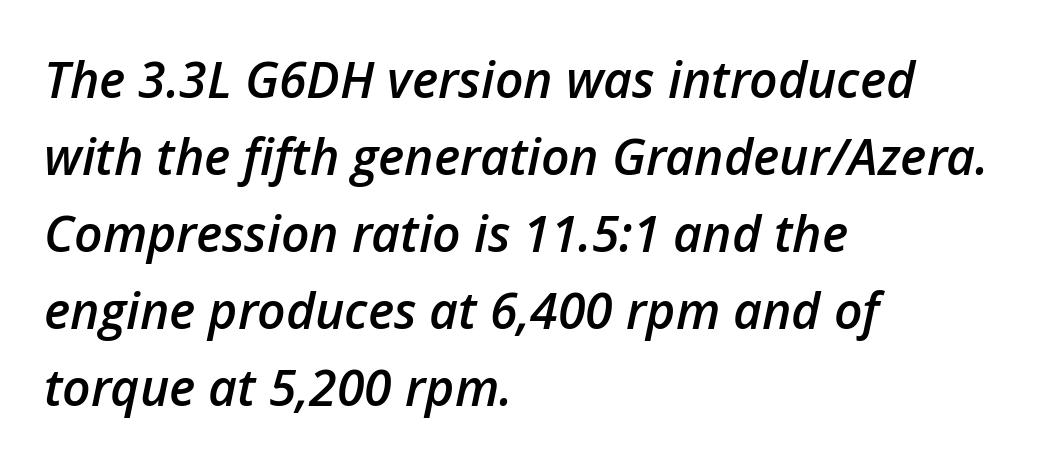
Characters are canted at an angle relative to the baseline's perpendicular. No word sits above an underline. Note the varied advance widths — an 'i' is clearly narrower than an 'm'. The space between consecutive lines is moderate.
